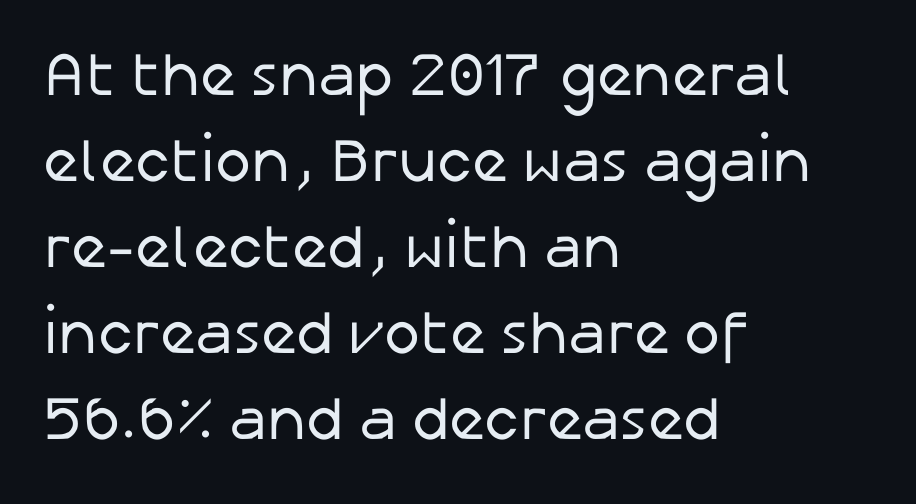
The image shows 61 px regular-weight sans-serif type, upright; set left-aligned, normal line spacing (1.41x), normal letter spacing, not underlined; low stroke contrast and a medium x-height.
